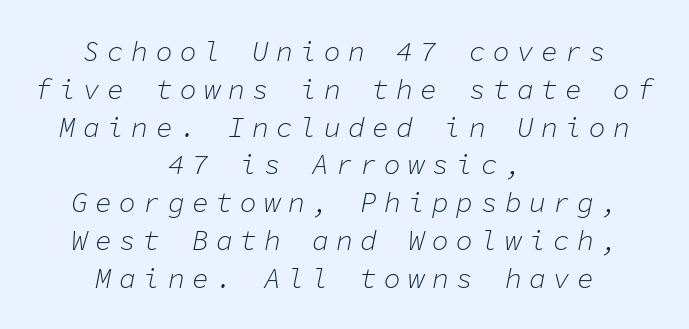
Q: Is the text bold? A: No.
Q: Is the text italic (slanted)? A: Yes, it leans right by about 11 degrees.
Q: Is the text underlined? A: No.
Q: How is the paragraph aligned? A: Centered.
Q: Is the spacing between letters normal or unusually wide? A: Unusually wide.
Q: Is the spacing between lines tight, normal or loose? A: Normal.
Q: Width (condensed, normal, or wide)? A: Normal.
Q: Stroke contrast? A: Low.
Q: x-height? A: Medium.
Q: Monospaced? A: Yes.
